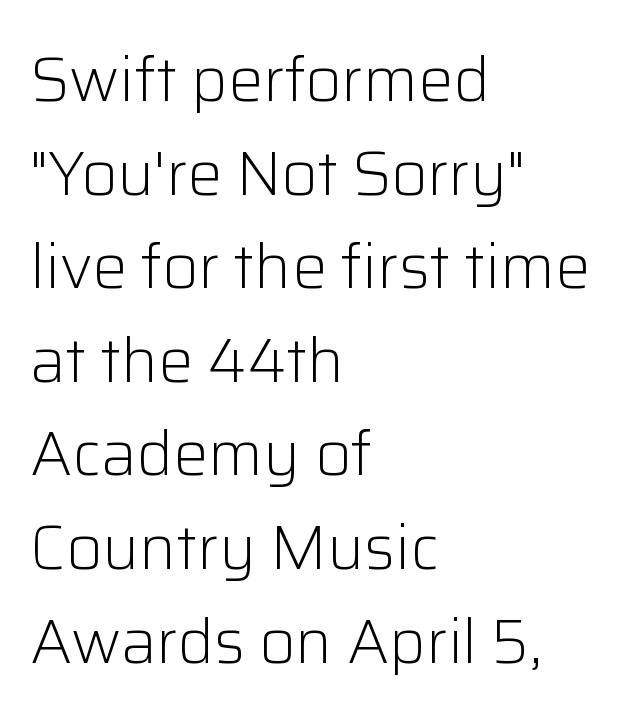
Q: Is the text bold? A: No.
Q: Is the text italic (slanted)? A: No, it is upright.
Q: Is the typeface a serif or a sans-serif typeface? A: Sans-serif.
Q: Is the text underlined? A: No.
Q: How is the paragraph aligned? A: Left-aligned.
Q: Is the spacing between letters normal or unusually wide? A: Normal.
Q: Is the spacing between lines tight, normal or loose? A: Normal.
Q: Width (condensed, normal, or wide)? A: Normal.
Q: Stroke contrast? A: Low.
Q: x-height? A: Medium.
Q: Monospaced? A: No.
